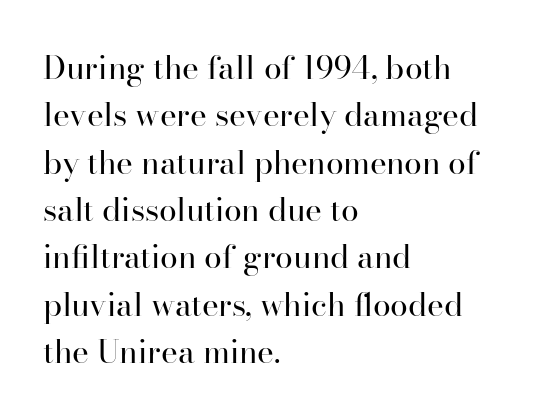
This sample is left-justified, so line endings fall wherever the words run out. Rows of type keep a routine distance in the vertical direction. Glance below the letters and you will spot only blank space. This sample has the flowing, uneven cadence of proportional lettering. Font category for this specimen: serif.
